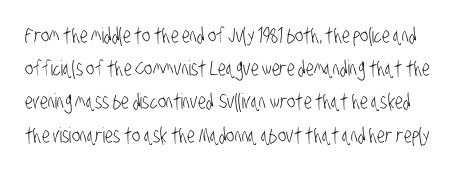
Each stroke keeps to a modest, everyday thickness or less. The line texture is even and compact thanks to regular tracking. Any mark beneath the type? The region is blank. Leading matches the norm, producing a regular column.
